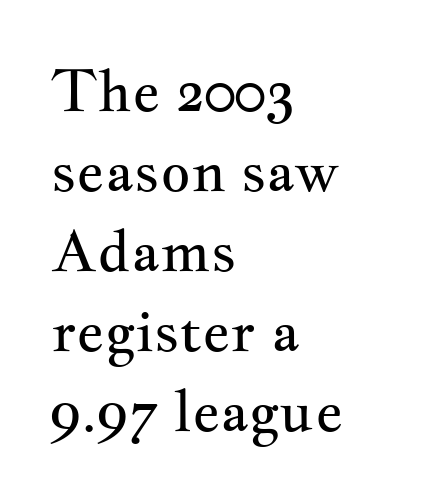
This reads as an unemphasized weight, regular at the heaviest. The type family on display is of the serif kind. Summary of vertical rhythm: regular, with standard interline spacing. Line beginnings align vertically; line endings do not. Each row of text sits above clean, open space. Observe the ordinary spacing: letters are neighbours, not strangers.
